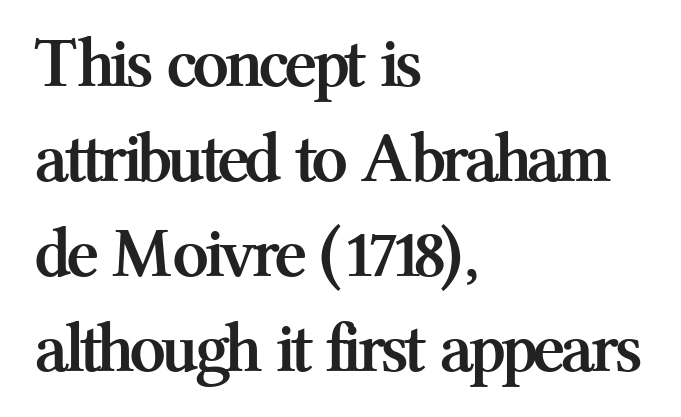
The image shows 72 px semibold serif type, upright; set left-aligned, normal line spacing (1.32x), normal letter spacing, not underlined; medium stroke contrast and a medium x-height.
